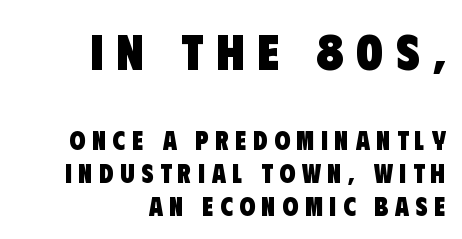
{"serif": "no", "bold": "yes", "weight": "heavy", "width": "condensed", "stroke_contrast": "low", "x_height": "large", "monospaced": "no", "underline": "no", "align": "right", "line_spacing": "normal", "line_spacing_ratio": 1.27, "letter_spacing": "wide", "letter_spacing_em": 0.25, "larger_block": "first", "size_ratio": 1.96, "glyph_px": 51}
